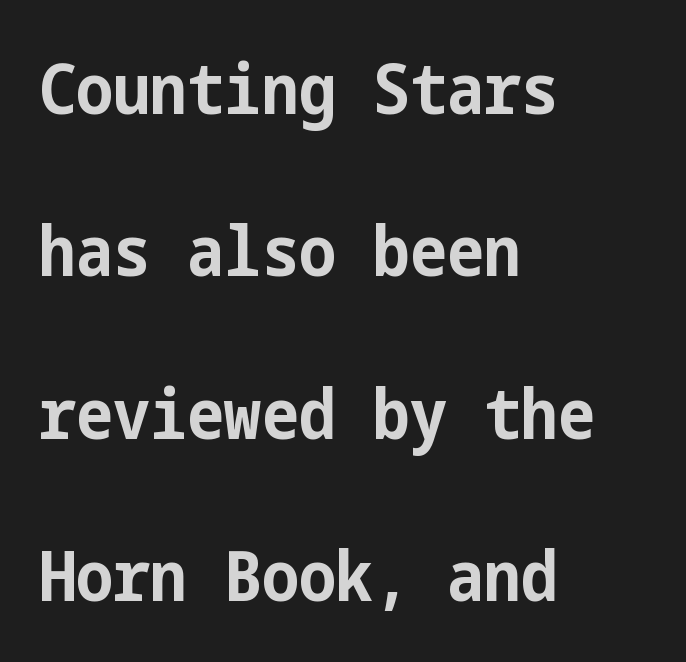
{"serif": "no", "italic": "no", "bold": "yes", "weight": "bold", "width": "condensed", "stroke_contrast": "low", "x_height": "medium", "underline": "no", "align": "left", "line_spacing": "loose", "line_spacing_ratio": 2.32, "letter_spacing": "normal", "letter_spacing_em": 0.0, "glyph_px": 70}
